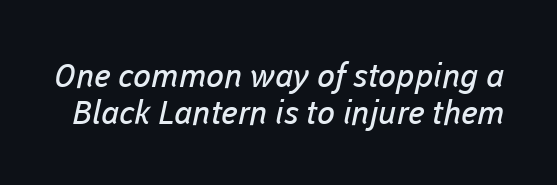
Looks like regular typesetting: each glyph gets only the width it needs. The space beneath each line is pristine and unruled. Successive baselines arrive quickly, one right under another. The strokes are not fattened; the text isn't bold.
